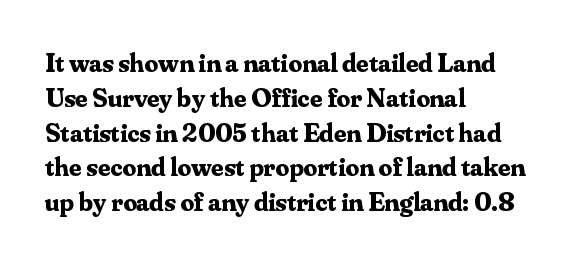
The words here are not underlined. Style check: upright. Typesetter's note: full bold, strokes at maximum text heaviness. Left-aligned paragraph, ragged on the right. One glance says typical: line gaps are just what's usual. Look at the tracking — it's just the regular setting, nothing added.
